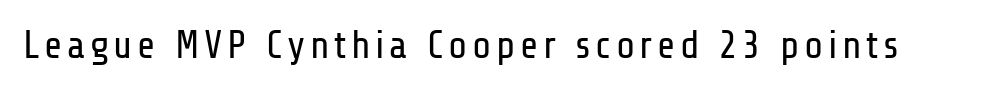
Note: no serifs on the glyphs. The lettering holds an erect, upright posture throughout. Stems here are at most as thick as an everyday book face. Character widths vary here, with narrow letters taking less room than wide ones.
